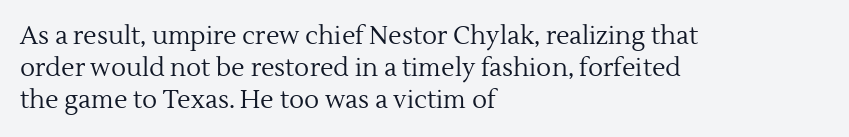
The image shows 25 px text type, upright; set left-aligned, normal line spacing (1.28x), normal letter spacing, not underlined.
